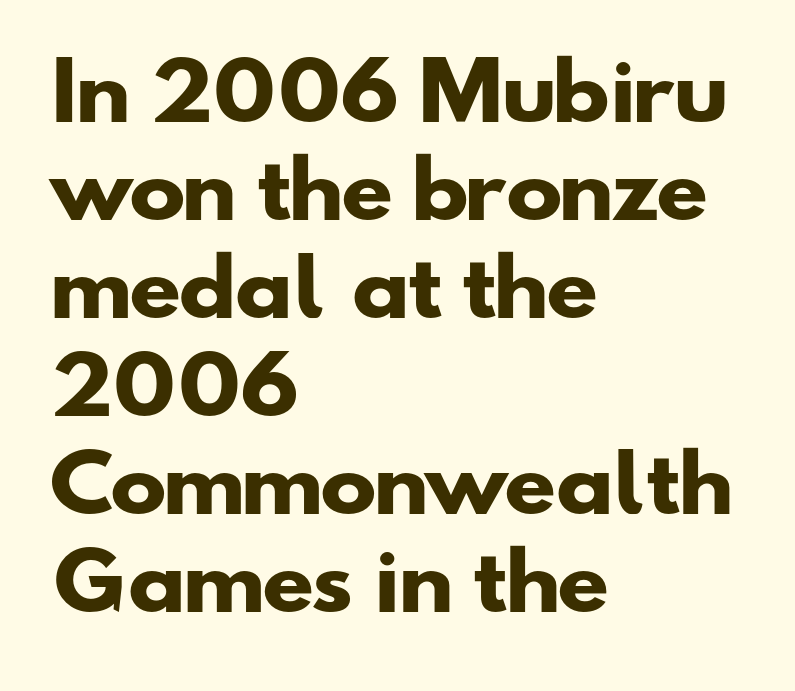
Layout note: lines flush left. The baseline area is clear. Spacing verdict: proportional, widths tailored to each character. To sum up the face: it is a sans, with no serifs. Students, note that the glyphs here touch the page at normal intervals. A typesetter would call this leading conventional body-copy spacing.
